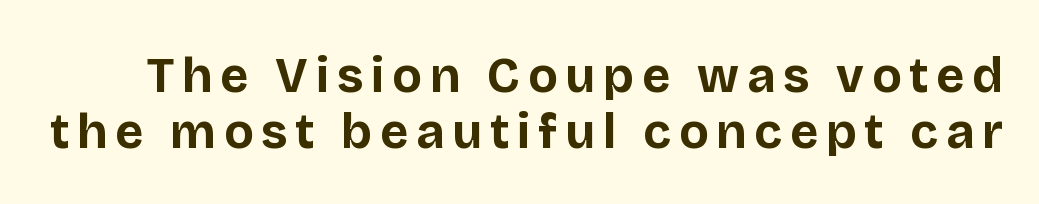
The image shows 49 px bold sans-serif type, upright; set tight line spacing (1.15x), not underlined; low stroke contrast and a large x-height.
